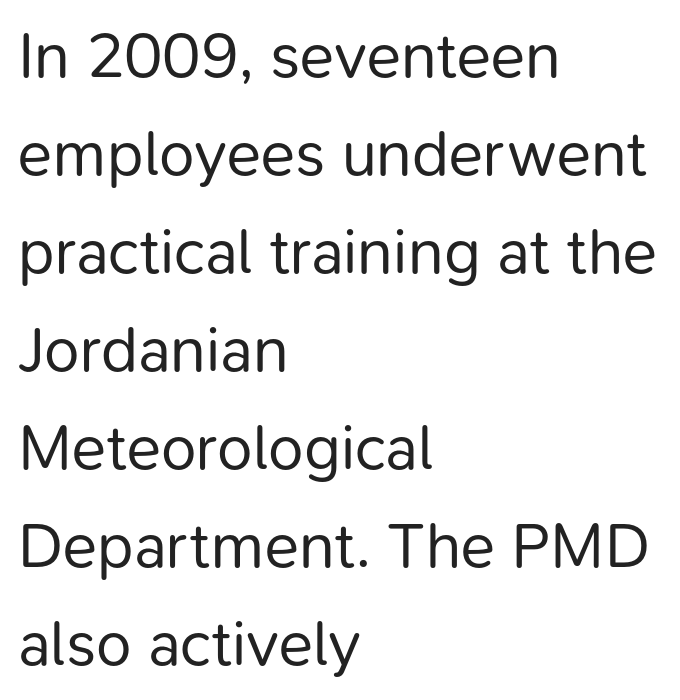
Q: Is the text bold? A: No.
Q: Is the text italic (slanted)? A: No, it is upright.
Q: Is the typeface a serif or a sans-serif typeface? A: Sans-serif.
Q: Is the text underlined? A: No.
Q: How is the paragraph aligned? A: Left-aligned.
Q: Is the spacing between letters normal or unusually wide? A: Normal.
Q: Is the spacing between lines tight, normal or loose? A: Normal.
Q: Width (condensed, normal, or wide)? A: Normal.
Q: Stroke contrast? A: Low.
Q: x-height? A: Medium.
Q: Monospaced? A: No.
